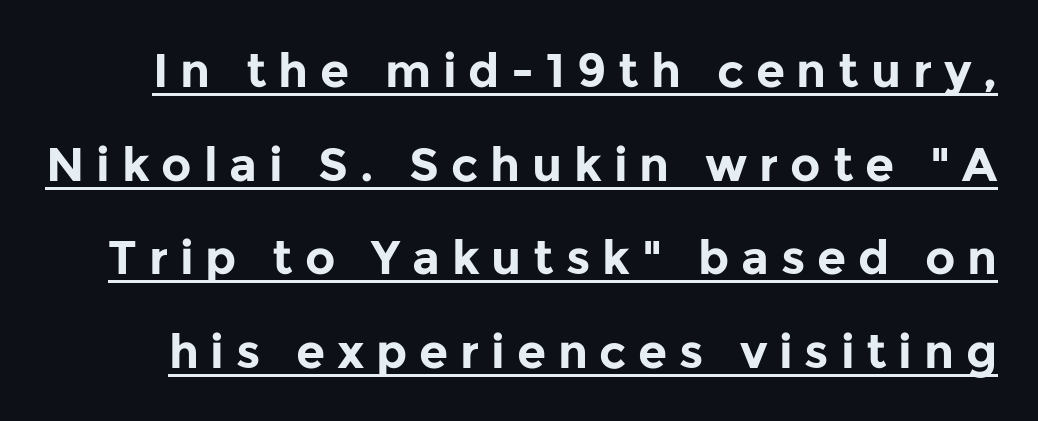
{"serif": "no", "italic": "no", "bold": "yes", "weight": "bold", "width": "normal", "stroke_contrast": "low", "x_height": "medium", "monospaced": "no", "underline": "yes", "line_spacing": "loose", "line_spacing_ratio": 1.99, "letter_spacing": "wide", "letter_spacing_em": 0.25, "glyph_px": 47}
